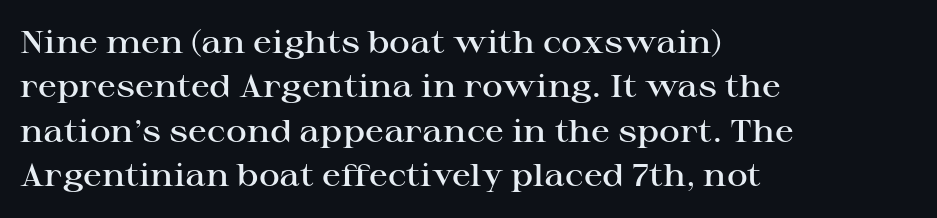
{"serif": "yes", "italic": "no", "bold": "semi", "weight": "semibold", "width": "wide", "stroke_contrast": "high", "x_height": "medium", "monospaced": "no", "underline": "no", "align": "left", "line_spacing": "normal", "line_spacing_ratio": 1.39, "letter_spacing": "normal", "letter_spacing_em": 0.0, "glyph_px": 32}
